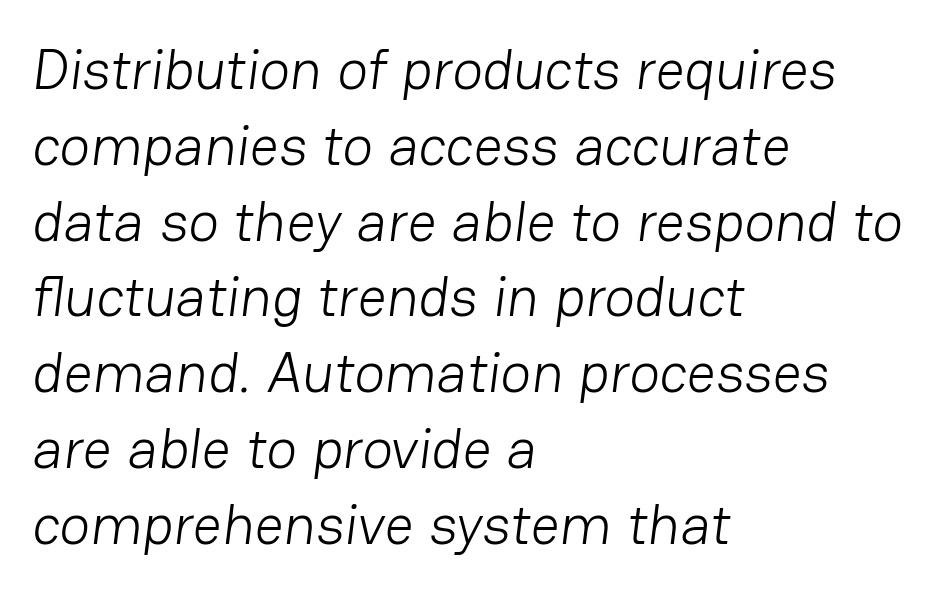
The image shows 57 px light sans-serif type; set left-aligned, normal line spacing (1.33x), normal letter spacing, not underlined; low stroke contrast and a medium x-height.
